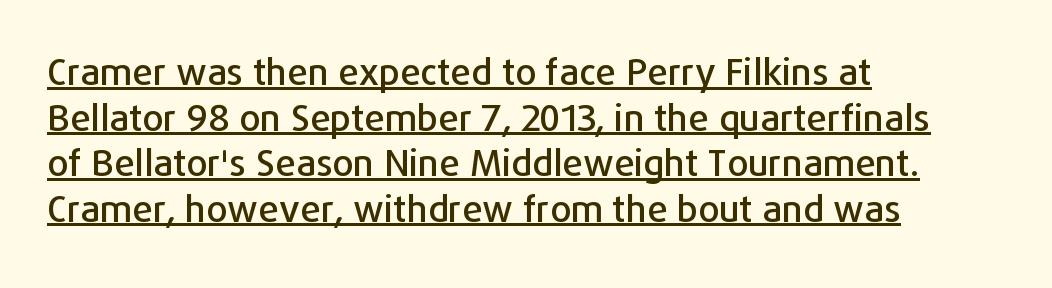
{"serif": "no", "italic": "no", "width": "normal", "stroke_contrast": "low", "x_height": "medium", "monospaced": "no", "underline": "yes", "align": "left", "line_spacing_ratio": 1.23, "letter_spacing": "normal", "letter_spacing_em": 0.0, "glyph_px": 37}
